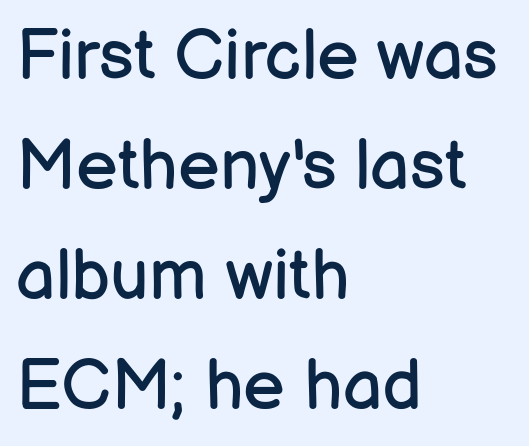
Nobody drew a line under any word here. Italic: no, the glyphs are upright roman. The setting favours the left margin, as ordinary paragraphs usually do. Does the leading feel generous? No, just average. Does extra space separate the letters? No, they use regular spacing. A typesetter would call this proportional, since set widths differ per character.
